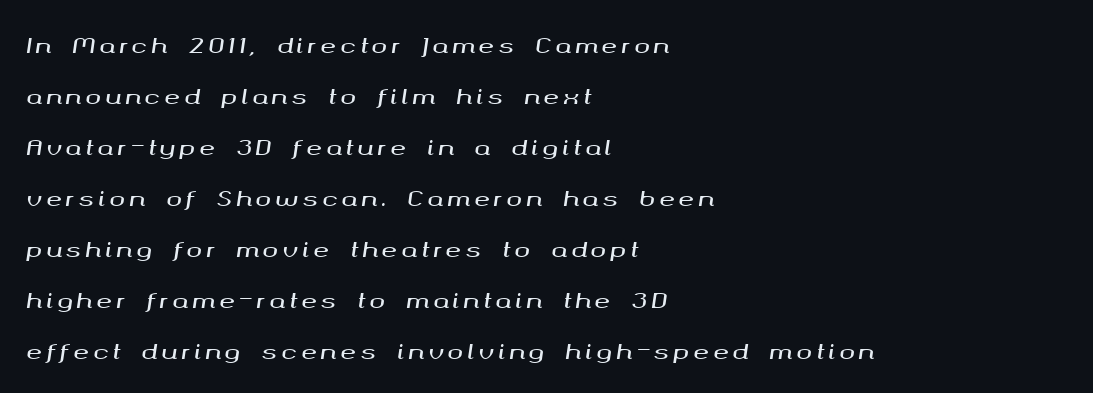
Q: Is the text italic (slanted)? A: Yes, it leans right by about 8 degrees.
Q: Is the text underlined? A: No.
Q: How is the paragraph aligned? A: Left-aligned.
Q: Is the spacing between lines tight, normal or loose? A: Loose.
